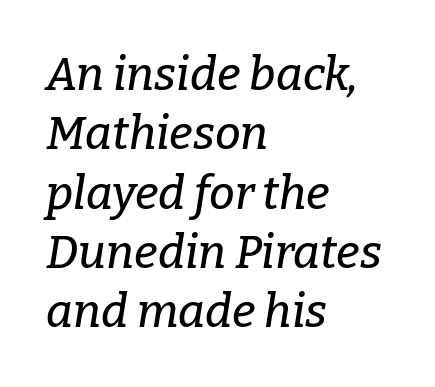
Designer's note — italics engaged. The string is rendered with underlining switched off. The setting favours the left margin, as ordinary paragraphs usually do. Here the designer chose a conventional face with non-uniform glyph widths.
